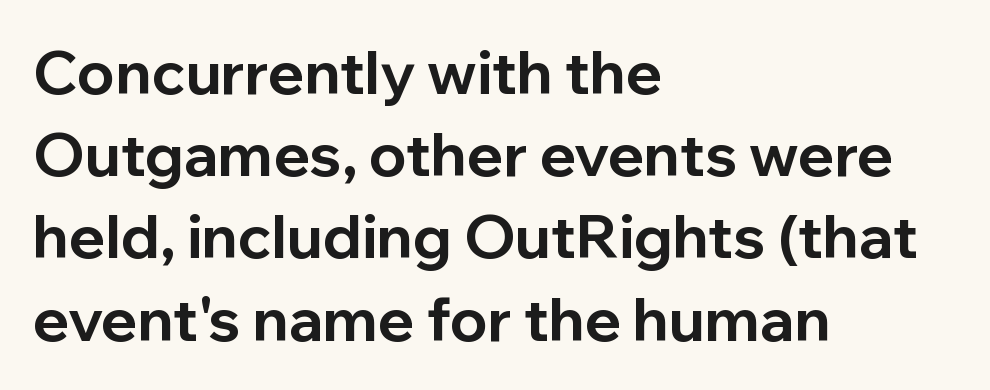
{"serif": "no", "italic": "no", "bold": "yes", "weight": "bold", "width": "normal", "stroke_contrast": "low", "x_height": "medium", "monospaced": "no", "underline": "no", "align": "left", "line_spacing": "normal", "line_spacing_ratio": 1.37, "letter_spacing": "normal", "letter_spacing_em": 0.0, "glyph_px": 60}
